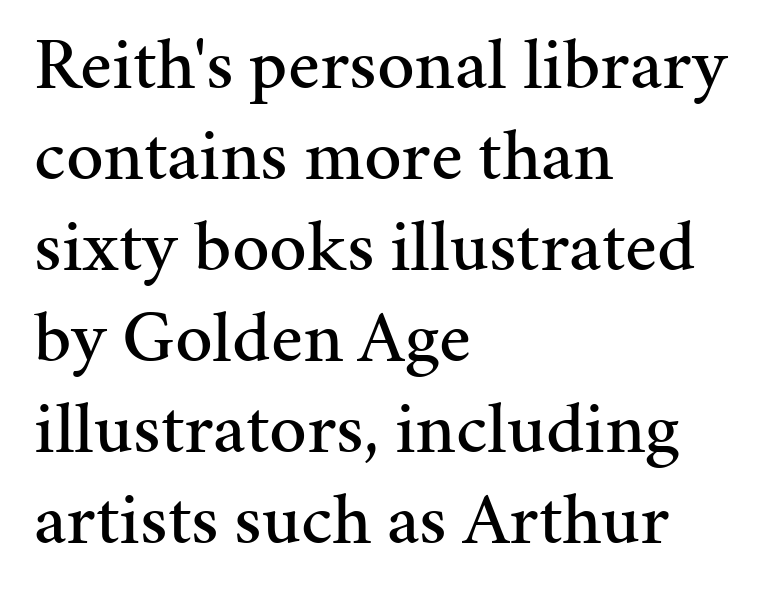
The image shows 74 px serif type, upright; set left-aligned, line spacing 1.23x, normal letter spacing, not underlined; medium stroke contrast and a medium x-height.
